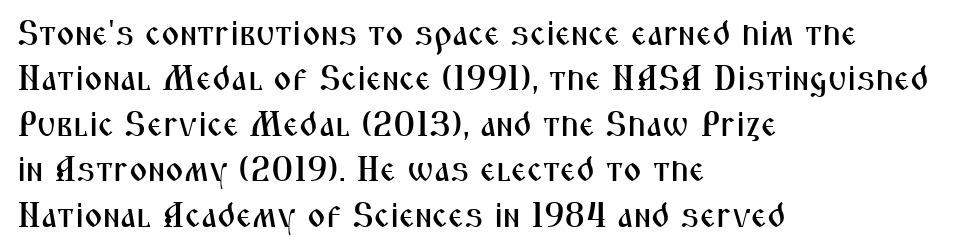
{"serif": "no", "italic": "no", "width": "condensed", "stroke_contrast": "medium", "x_height": "medium", "monospaced": "no", "underline": "no", "align": "left", "line_spacing": "normal", "line_spacing_ratio": 1.3, "letter_spacing": "normal", "letter_spacing_em": 0.0, "glyph_px": 35}
